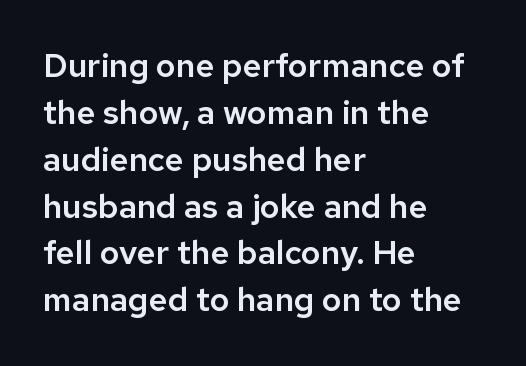
{"serif": "no", "italic": "no", "width": "normal", "stroke_contrast": "low", "x_height": "medium", "monospaced": "no", "underline": "no", "align": "left", "line_spacing": "normal", "line_spacing_ratio": 1.42, "letter_spacing": "normal", "letter_spacing_em": 0.0, "glyph_px": 33}
